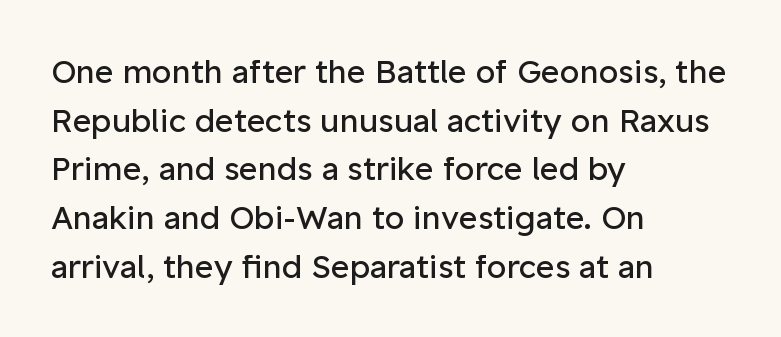
The image shows 32 px regular-weight sans-serif type, upright; set left-aligned, normal line spacing (1.52x), normal letter spacing, not underlined; low stroke contrast and a medium x-height.
